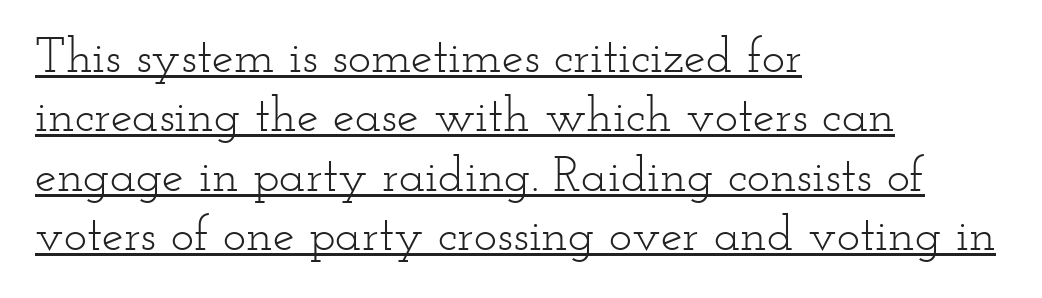
{"serif": "yes", "italic": "no", "bold": "no", "weight": "light", "width": "wide", "stroke_contrast": "low", "x_height": "small", "monospaced": "no", "underline": "yes", "align": "left", "line_spacing_ratio": 1.21, "letter_spacing": "normal", "letter_spacing_em": 0.0, "glyph_px": 49}
